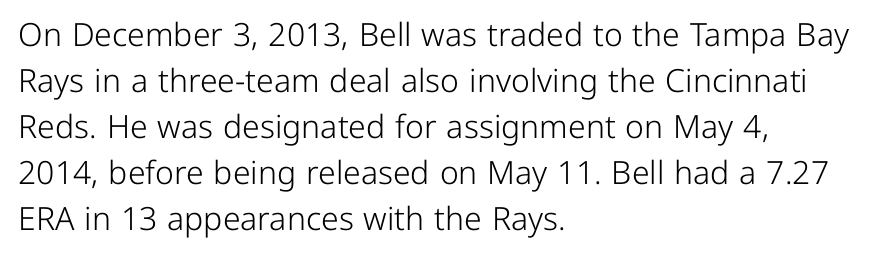
Q: Is the text bold? A: No.
Q: Is the text italic (slanted)? A: No, it is upright.
Q: Is the typeface a serif or a sans-serif typeface? A: Sans-serif.
Q: Is the text underlined? A: No.
Q: How is the paragraph aligned? A: Left-aligned.
Q: Is the spacing between letters normal or unusually wide? A: Normal.
Q: Is the spacing between lines tight, normal or loose? A: Normal.
Q: Width (condensed, normal, or wide)? A: Normal.
Q: Stroke contrast? A: Low.
Q: x-height? A: Medium.
Q: Monospaced? A: No.
